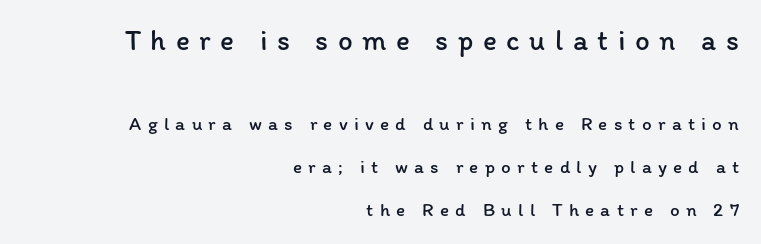
Think of a printed novel: that variable character pitch is what you see here. This is the regular roman posture of the typeface. Summary of vertical rhythm: relaxed, with wide interline spacing. Tracking here is generous; glyphs stand well apart from one another.
